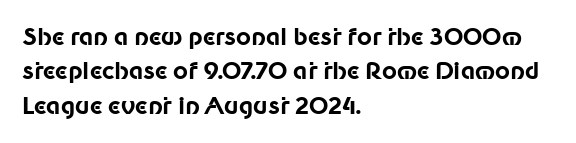
The space directly below the letters is spotless. Interline gaps are of average width in this sample. Ascenders rise straight up at ninety degrees. The rendering anchors every line to the left-hand side. The horizontal fit of the characters is conventional and even. The sample has been set heavy, in full bold.
